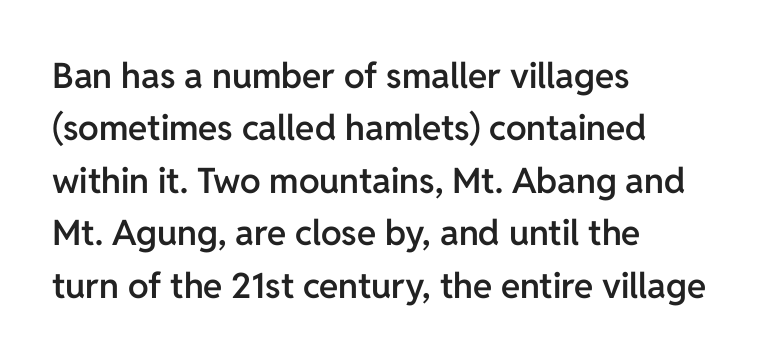
Q: Is the text bold? A: Semi-bold.
Q: Is the text italic (slanted)? A: No, it is upright.
Q: Is the typeface a serif or a sans-serif typeface? A: Sans-serif.
Q: Is the text underlined? A: No.
Q: How is the paragraph aligned? A: Left-aligned.
Q: Is the spacing between letters normal or unusually wide? A: Normal.
Q: Is the spacing between lines tight, normal or loose? A: Normal.
Q: Width (condensed, normal, or wide)? A: Normal.
Q: Stroke contrast? A: Low.
Q: x-height? A: Medium.
Q: Monospaced? A: No.
